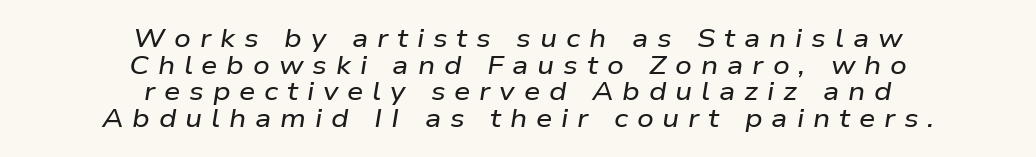
The image shows 26 px text type, italic (leaning right); set centered, tight line spacing (1.02x), unusually wide letter spacing (+0.34 em), not underlined.
